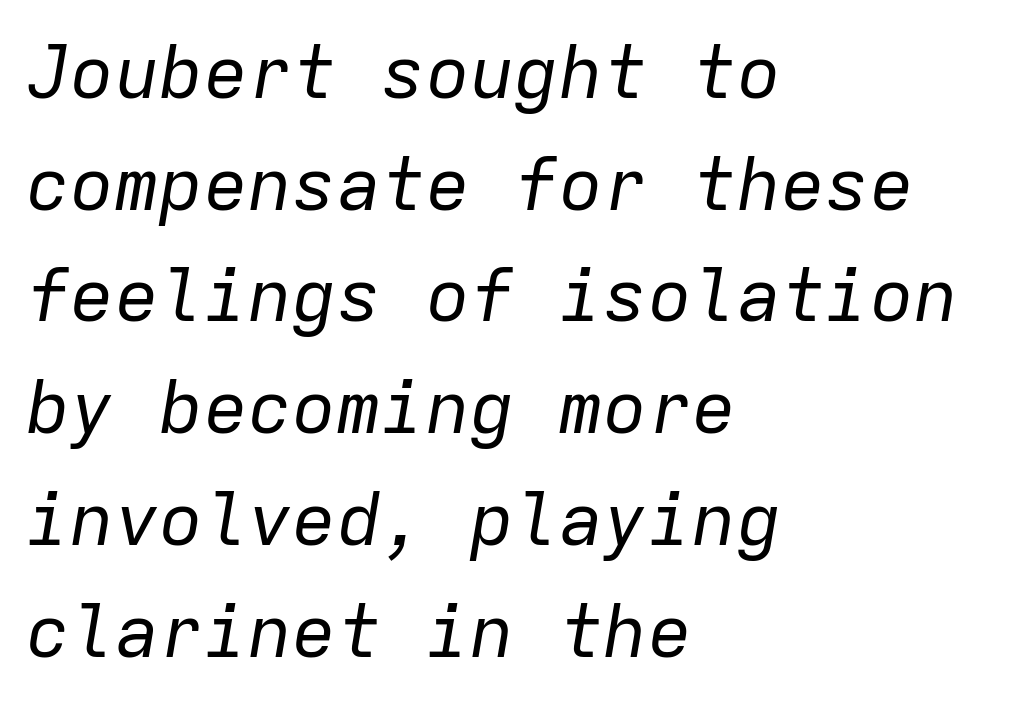
Short note: letters normally spaced. Characters are canted at an angle relative to the baseline's perpendicular. The lines are quadded left. Any mark beneath the type? The region is blank.
